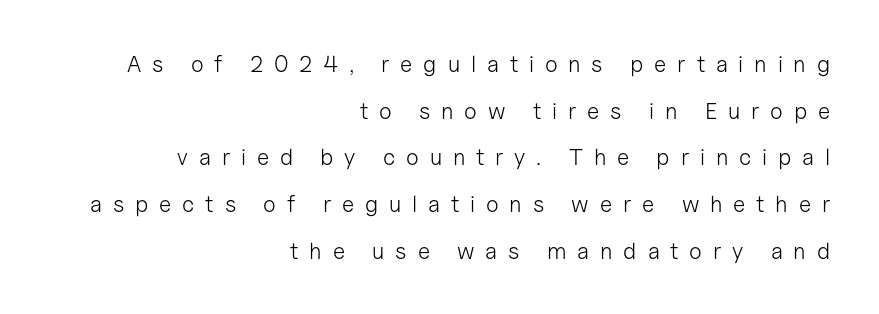
The image shows 23 px text type, upright; set right-aligned, loose line spacing (2.03x), unusually wide letter spacing (+0.47 em), not underlined.
